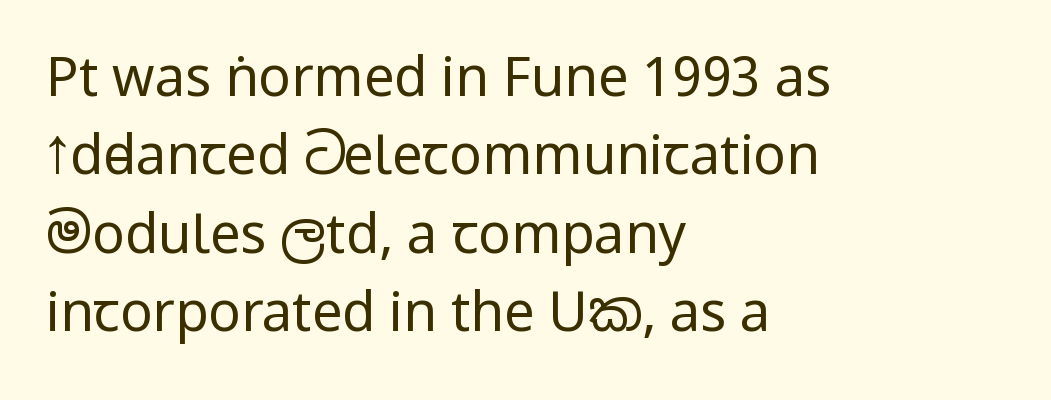
Note the varied advance widths — an 'i' is clearly narrower than an 'm'. The axis of the letterforms is exactly vertical. The tracking reads as untouched default to a designer's eye. The typesetter chose a ragged-right arrangement here. Summary of weight: not heavy and not bold. The rendering shows plain stroke endings on the letterforms — a sans-serif design.
